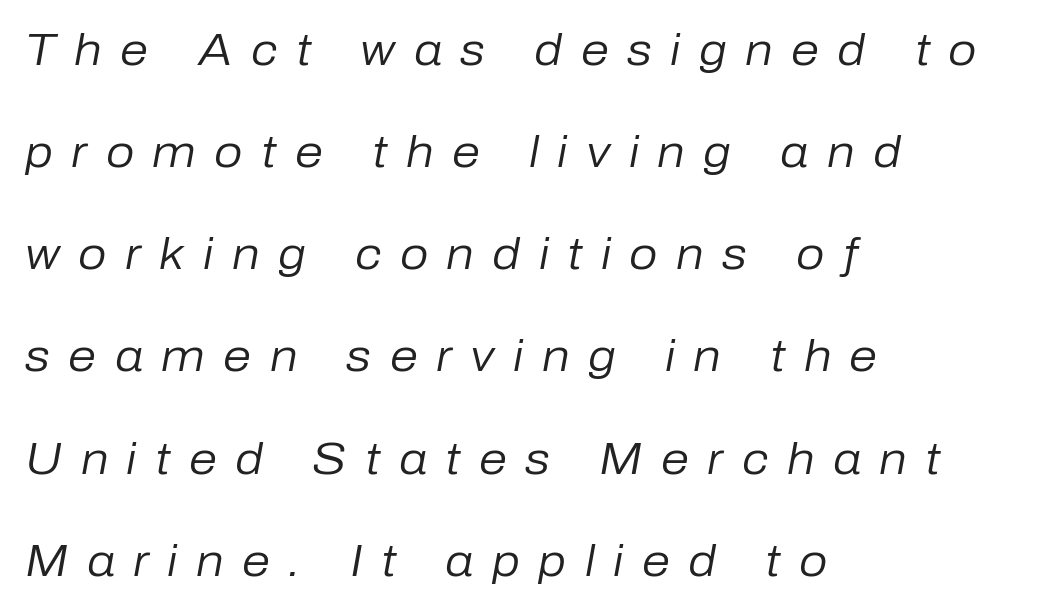
{"italic": "yes", "lean": "right", "slant_degrees": 10, "bold": "no", "weight": "regular", "width": "normal", "stroke_contrast": "low", "x_height": "medium", "monospaced": "no", "underline": "no", "align": "left", "line_spacing": "loose", "line_spacing_ratio": 2.27, "letter_spacing": "wide", "letter_spacing_em": 0.41, "glyph_px": 45}
